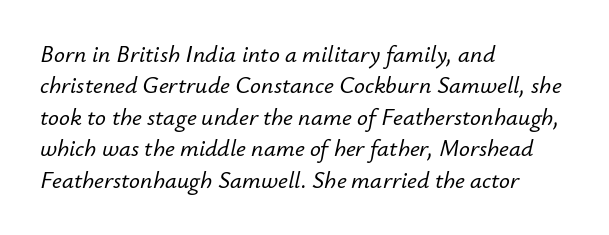
All the whitespace from short lines collects on the right. In terms of leading, this rendering sits right in the middle. The letterforms sit shoulder to shoulder at normal distance. Words float on clear page, feet unadorned.
